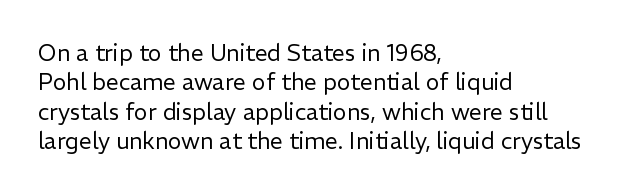
The image shows 23 px text type, upright; set left-aligned, normal line spacing (1.28x), normal letter spacing, not underlined.
